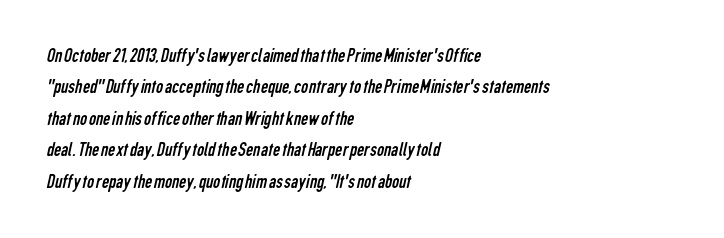
The image shows 20 px text type; set left-aligned, normal line spacing (1.57x), normal letter spacing, not underlined.
